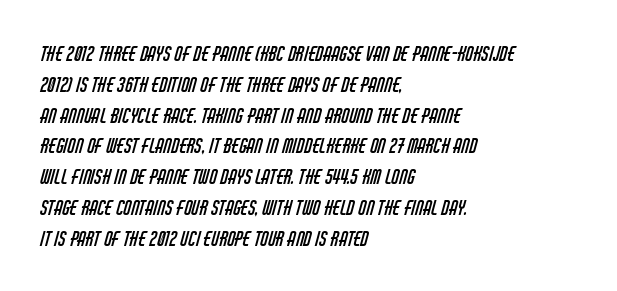
A bare baseline throughout the passage. The line-height multiplier appears to be the usual default. Is the block centered? No — it sits flush against the left margin. The gaps between neighbouring characters are ordinary and unremarkable.
